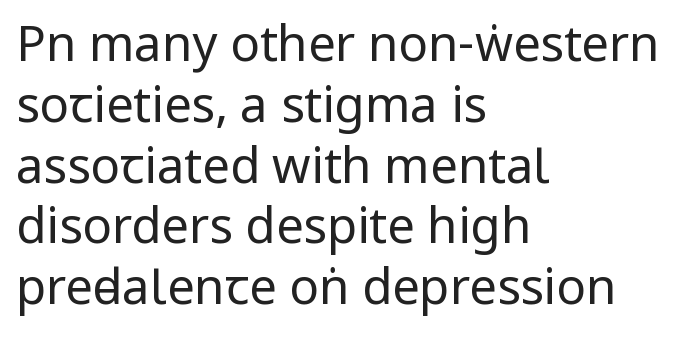
Each letter keeps its own natural width here, so spacing adapts to shape. Visually the block forms a straight wall on the left and a jagged coastline on the right. The axis of the letterforms is exactly vertical. Nothing sits at the stroke ends, so this counts as sans-serif.
